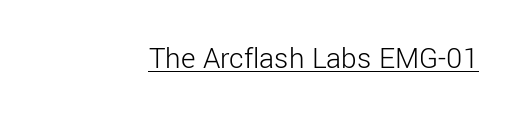
Q: Is the text bold? A: No.
Q: Is the text italic (slanted)? A: No, it is upright.
Q: Is the typeface a serif or a sans-serif typeface? A: Sans-serif.
Q: Is the text underlined? A: Yes.
Q: How is the paragraph aligned? A: Right-aligned.
Q: Is the spacing between letters normal or unusually wide? A: Normal.
Q: Width (condensed, normal, or wide)? A: Normal.
Q: Stroke contrast? A: Low.
Q: x-height? A: Medium.
Q: Monospaced? A: No.
